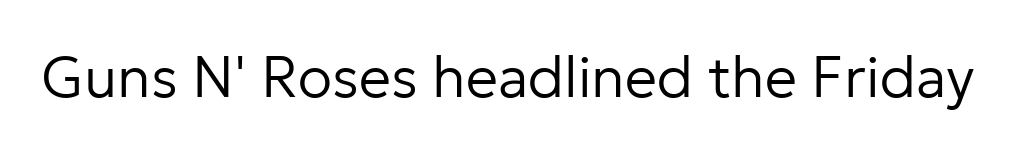
Q: Is the text bold? A: No.
Q: Is the text italic (slanted)? A: No, it is upright.
Q: Is the typeface a serif or a sans-serif typeface? A: Sans-serif.
Q: Is the text underlined? A: No.
Q: Is the spacing between letters normal or unusually wide? A: Normal.
Q: Width (condensed, normal, or wide)? A: Normal.
Q: Stroke contrast? A: Low.
Q: x-height? A: Medium.
Q: Monospaced? A: No.
